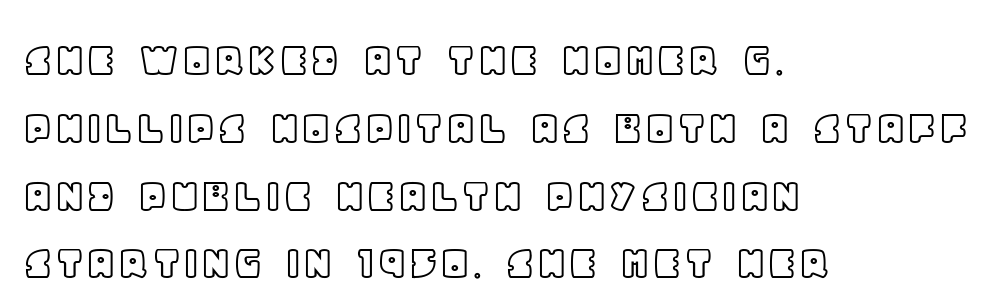
Is the block centered? No — it sits flush against the left margin. Italic: no, the glyphs are upright roman. These lines are rendered in a variable-pitch font. Summary of vertical rhythm: regular, with standard interline spacing. The passage shown has conventional tracking throughout.
